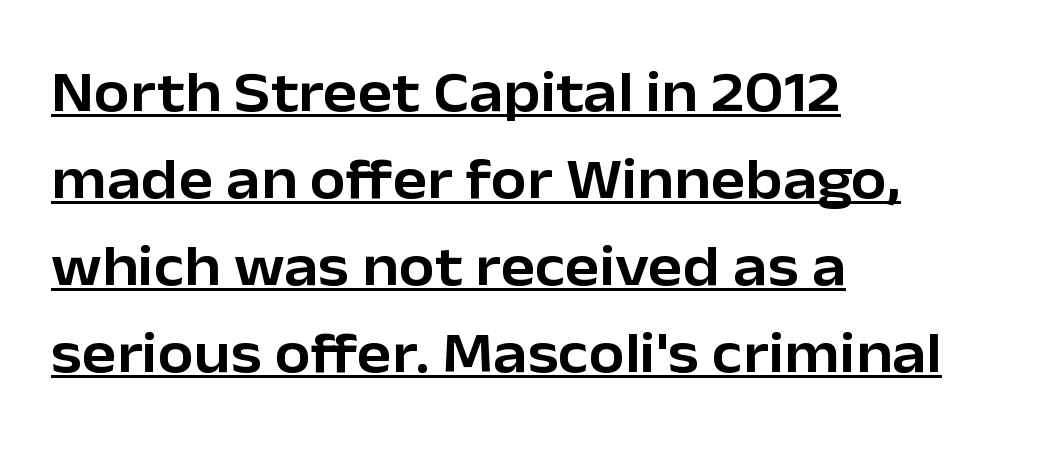
Q: Is the text italic (slanted)? A: No, it is upright.
Q: Is the typeface a serif or a sans-serif typeface? A: Sans-serif.
Q: Is the text underlined? A: Yes.
Q: How is the paragraph aligned? A: Left-aligned.
Q: Is the spacing between letters normal or unusually wide? A: Normal.
Q: Is the spacing between lines tight, normal or loose? A: Normal.
Q: Width (condensed, normal, or wide)? A: Normal.
Q: Stroke contrast? A: Low.
Q: x-height? A: Medium.
Q: Monospaced? A: No.
